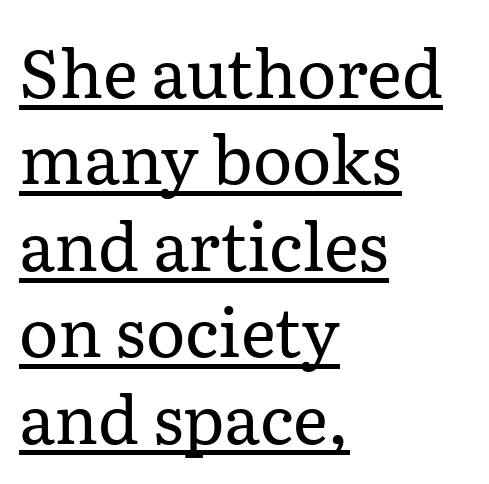
Q: Is the text bold? A: No.
Q: Is the text italic (slanted)? A: No, it is upright.
Q: Is the typeface a serif or a sans-serif typeface? A: Serif.
Q: Is the text underlined? A: Yes.
Q: How is the paragraph aligned? A: Left-aligned.
Q: Is the spacing between letters normal or unusually wide? A: Normal.
Q: Is the spacing between lines tight, normal or loose? A: Normal.
Q: Width (condensed, normal, or wide)? A: Normal.
Q: Stroke contrast? A: Low.
Q: x-height? A: Medium.
Q: Monospaced? A: No.
